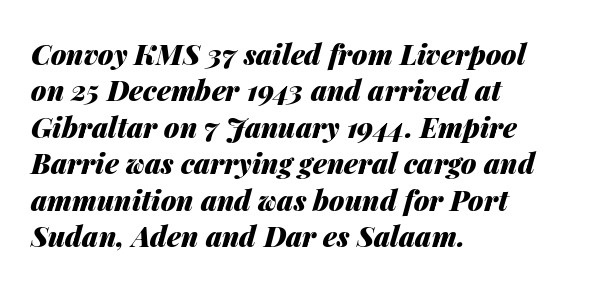
Normally led — the rows are evenly, conventionally spaced. Reading down the block, your eye returns to a fixed left position each line. A bare baseline throughout the passage. In terms of letterspacing, this is plain default setting.
